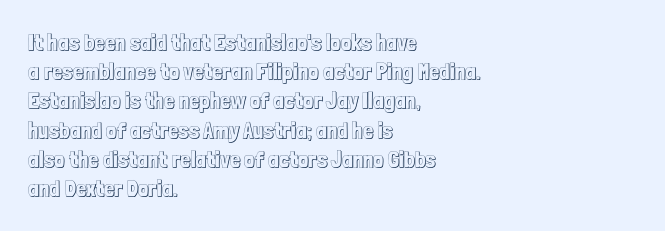
Q: Is the text italic (slanted)? A: No, it is upright.
Q: Is the text underlined? A: No.
Q: How is the paragraph aligned? A: Left-aligned.
Q: Is the spacing between letters normal or unusually wide? A: Normal.
Q: Is the spacing between lines tight, normal or loose? A: Normal.
